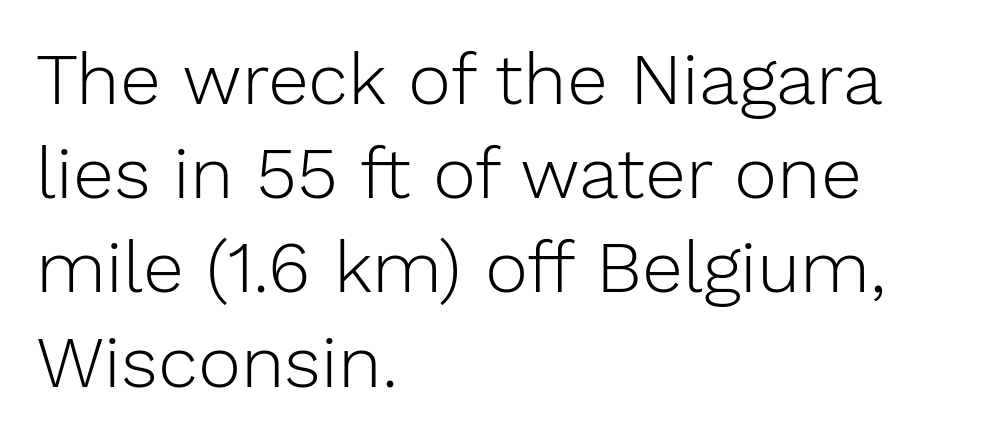
Does the type have serifs? No, each stem ends abruptly. Words float on clear page, feet unadorned. Each new line begins a customary step beneath the previous one. Each letter keeps its own natural width here, so spacing adapts to shape.
